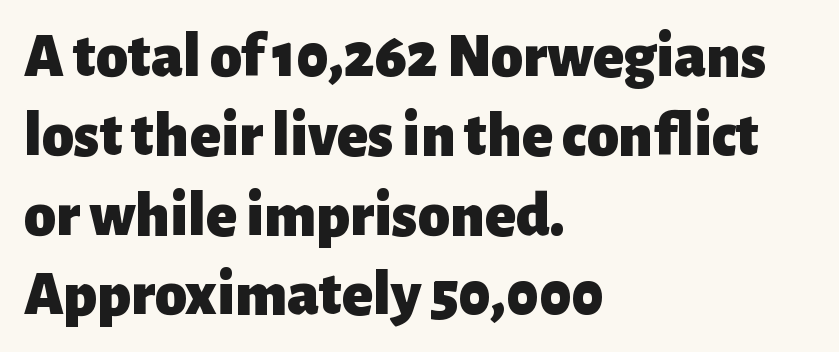
Q: Is the text bold? A: Yes.
Q: Is the text italic (slanted)? A: No, it is upright.
Q: Is the typeface a serif or a sans-serif typeface? A: Sans-serif.
Q: Is the text underlined? A: No.
Q: How is the paragraph aligned? A: Left-aligned.
Q: Is the spacing between letters normal or unusually wide? A: Normal.
Q: Width (condensed, normal, or wide)? A: Normal.
Q: Stroke contrast? A: Low.
Q: x-height? A: Medium.
Q: Monospaced? A: No.
